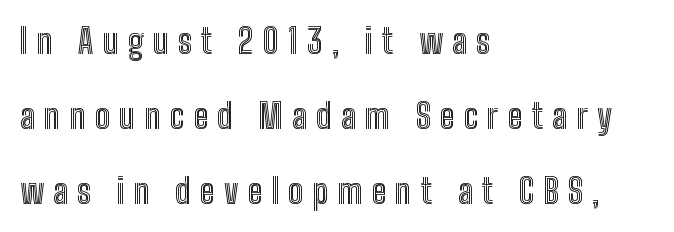
The image shows 34 px condensed type, upright; set left-aligned, loose line spacing (2.2x), unusually wide letter spacing (+0.27 em), not underlined; a medium x-height.
